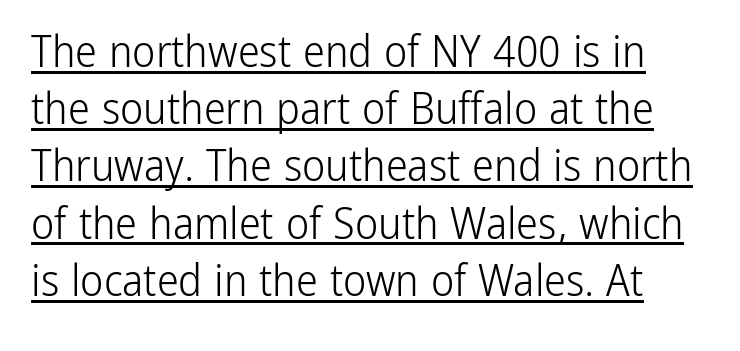
Stems and bowls with no extra thickness — not bold. Here the glyphs are tracked normally, forming tight word shapes. Grotesque or geometric, the face here clearly has no serifs. Horizontal bands of white between lines are of average thickness. Decoration check: the copy is underlined. Posture: straight, roman, zero tilt.
